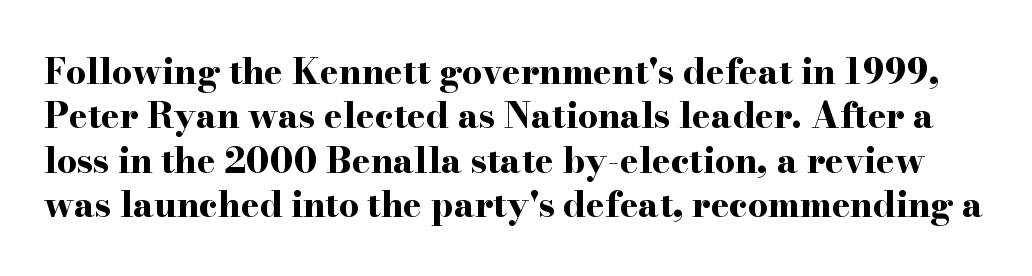
Q: Is the text bold? A: Yes.
Q: Is the text italic (slanted)? A: No, it is upright.
Q: Is the typeface a serif or a sans-serif typeface? A: Serif.
Q: Is the text underlined? A: No.
Q: Is the spacing between letters normal or unusually wide? A: Normal.
Q: Is the spacing between lines tight, normal or loose? A: Normal.
Q: Width (condensed, normal, or wide)? A: Wide.
Q: Stroke contrast? A: High.
Q: x-height? A: Small.
Q: Monospaced? A: No.
